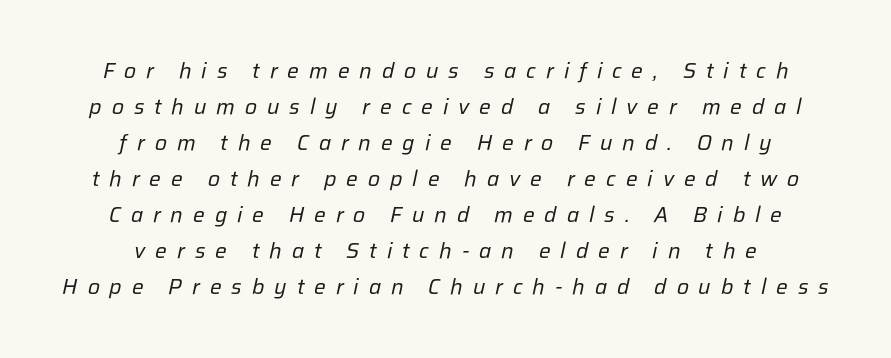
Q: Is the text bold? A: No.
Q: Is the text italic (slanted)? A: Yes, it leans right by about 12 degrees.
Q: Is the text underlined? A: No.
Q: How is the paragraph aligned? A: Centered.
Q: Is the spacing between letters normal or unusually wide? A: Unusually wide.
Q: Is the spacing between lines tight, normal or loose? A: Normal.
